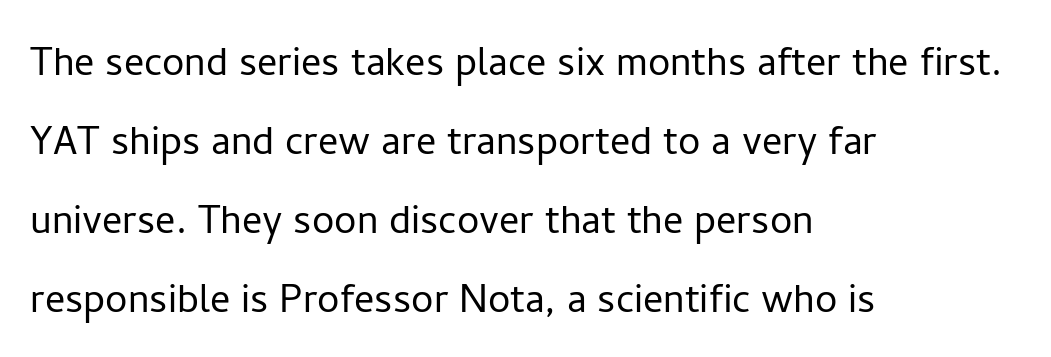
The image shows 50 px light sans-serif type, upright; set left-aligned, normal line spacing (1.58x), normal letter spacing, not underlined; low stroke contrast and a medium x-height.
